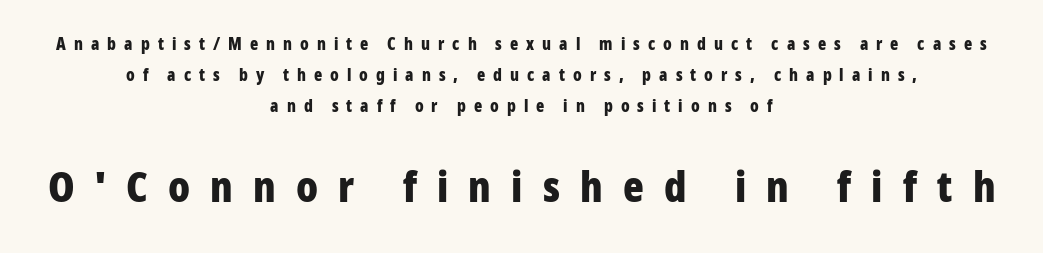
Q: Is the text bold? A: Yes.
Q: Is the text italic (slanted)? A: No, it is upright.
Q: Is the typeface a serif or a sans-serif typeface? A: Sans-serif.
Q: Is the text underlined? A: No.
Q: How is the paragraph aligned? A: Centered.
Q: Is the spacing between letters normal or unusually wide? A: Unusually wide.
Q: Which block of text is set in a larger size, the first (top) or the second (bottom)? A: The second (bottom) one.
Q: Width (condensed, normal, or wide)? A: Condensed.
Q: Stroke contrast? A: Low.
Q: x-height? A: Medium.
Q: Monospaced? A: No.
